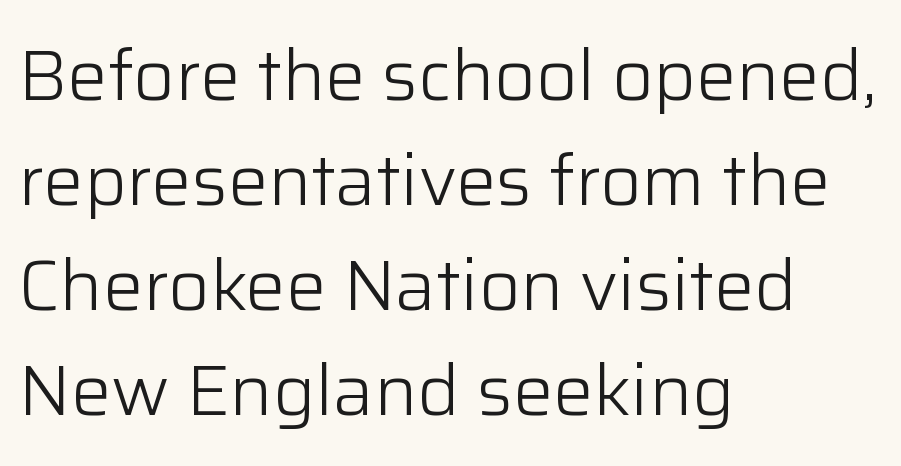
The image shows 72 px light sans-serif type, upright; set left-aligned, normal line spacing (1.46x), normal letter spacing, not underlined; low stroke contrast and a medium x-height.
